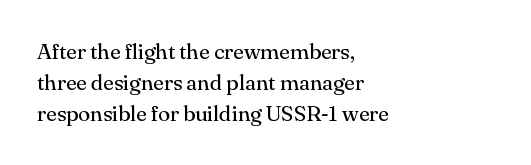
Q: Is the text bold? A: No.
Q: Is the text italic (slanted)? A: No, it is upright.
Q: Is the text underlined? A: No.
Q: How is the paragraph aligned? A: Left-aligned.
Q: Is the spacing between letters normal or unusually wide? A: Normal.
Q: Is the spacing between lines tight, normal or loose? A: Normal.
